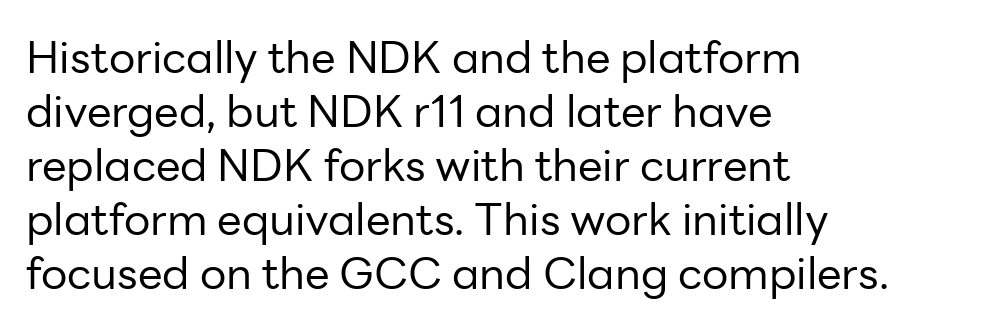
Caption: multi-line text, flush left, ragged right. The rendering uses natural spacing where letterforms have individual widths. Every character sits straight up, as roman type does. Rule under the text: the space is simply empty. Check where the strokes stop: nothing finishes them off — pure sans.
